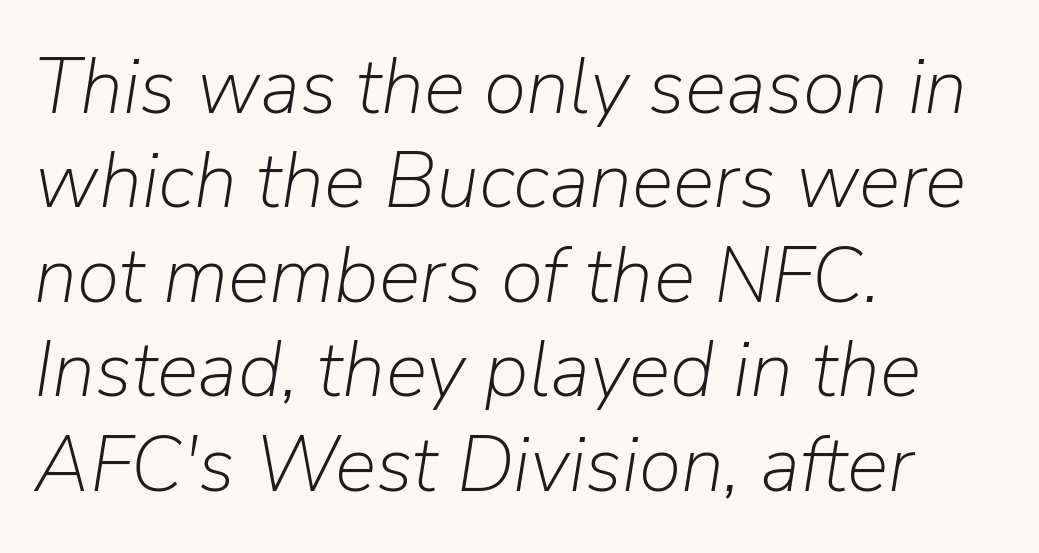
{"italic": "yes", "lean": "right", "slant_degrees": 9, "bold": "no", "weight": "light", "width": "normal", "stroke_contrast": "low", "x_height": "medium", "monospaced": "no", "underline": "no", "align": "left", "line_spacing_ratio": 1.21, "letter_spacing": "normal", "letter_spacing_em": 0.0, "glyph_px": 78}
